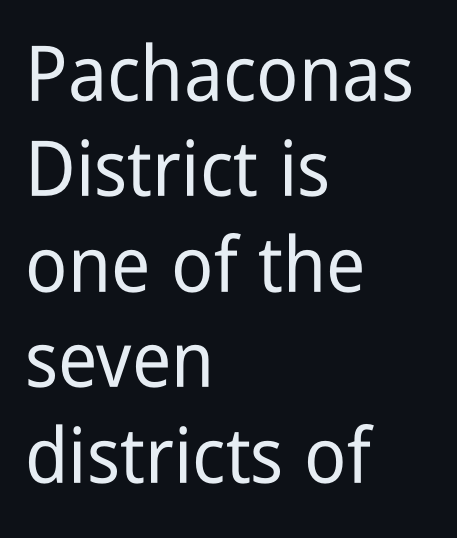
Q: Is the text italic (slanted)? A: No, it is upright.
Q: Is the typeface a serif or a sans-serif typeface? A: Sans-serif.
Q: Is the text underlined? A: No.
Q: How is the paragraph aligned? A: Left-aligned.
Q: Is the spacing between letters normal or unusually wide? A: Normal.
Q: Width (condensed, normal, or wide)? A: Condensed.
Q: Stroke contrast? A: Low.
Q: x-height? A: Medium.
Q: Monospaced? A: No.
